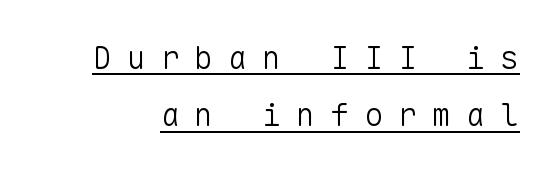
The image shows 32 px light sans-serif type, upright, monospaced; set line spacing 1.79x, unusually wide letter spacing (+0.46 em), underlined; low stroke contrast and a medium x-height.
